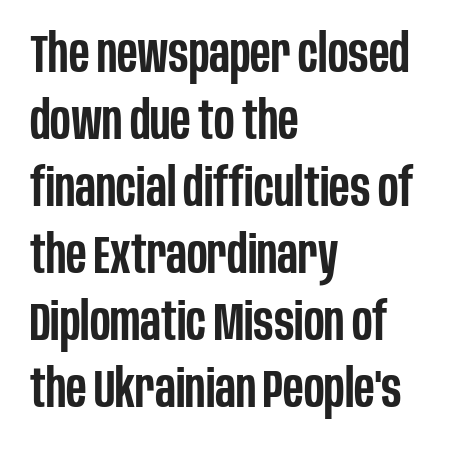
{"serif": "no", "italic": "no", "bold": "semi", "weight": "semibold", "width": "condensed", "stroke_contrast": "low", "x_height": "large", "monospaced": "no", "underline": "no", "align": "left", "line_spacing": "normal", "line_spacing_ratio": 1.29, "letter_spacing": "normal", "letter_spacing_em": 0.0, "glyph_px": 52}
